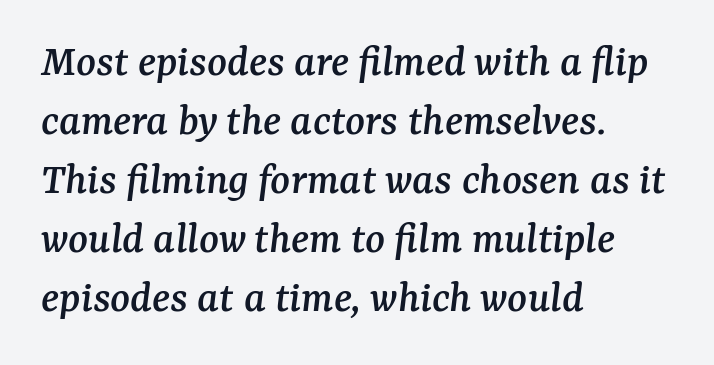
{"serif": "yes", "italic": "yes", "lean": "right", "slant_degrees": 7, "width": "normal", "stroke_contrast": "medium", "x_height": "medium", "monospaced": "no", "underline": "no", "align": "left", "line_spacing": "normal", "line_spacing_ratio": 1.28, "letter_spacing": "normal", "letter_spacing_em": 0.0, "glyph_px": 46}
